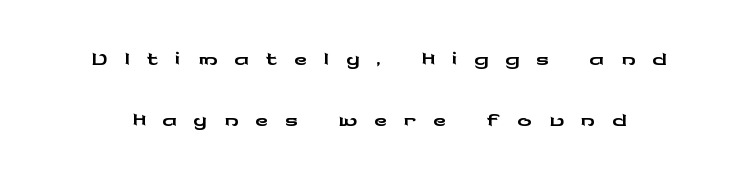
{"serif": "no", "italic": "no", "width": "wide", "stroke_contrast": "low", "x_height": "medium", "monospaced": "no", "underline": "no", "line_spacing": "normal", "line_spacing_ratio": 1.69, "letter_spacing": "wide", "letter_spacing_em": 0.46, "glyph_px": 36}
